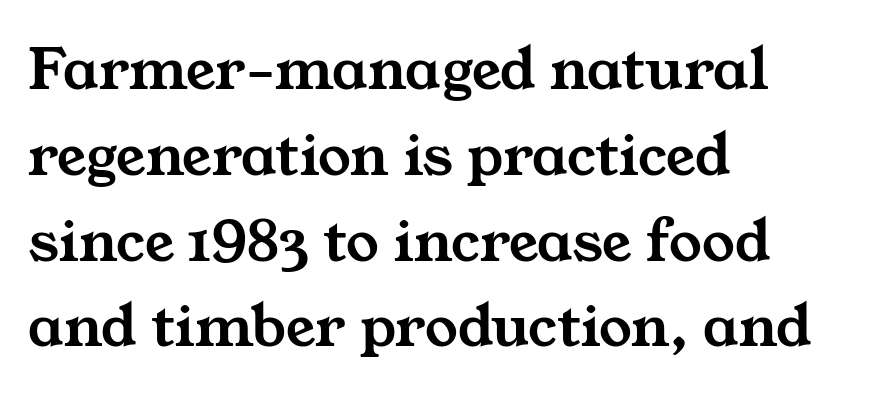
{"serif": "yes", "width": "wide", "stroke_contrast": "medium", "x_height": "medium", "monospaced": "no", "underline": "no", "align": "left", "line_spacing": "normal", "line_spacing_ratio": 1.32, "letter_spacing": "normal", "letter_spacing_em": 0.0, "glyph_px": 65}
